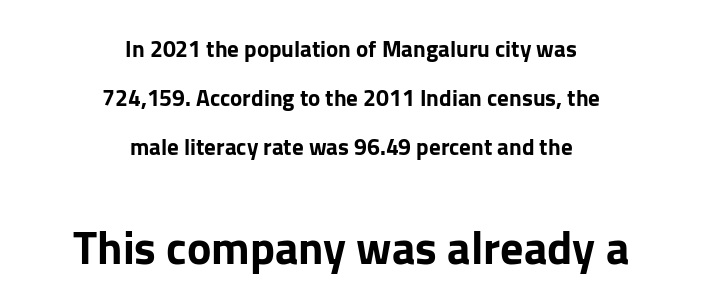
Any mark beneath the type? The region is blank. Each letter keeps its own natural width here, so spacing adapts to shape. Characters remain perfectly vertical along every line. Examine the stroke ends and you'll find no serifs. Vertically, the passage feels expansive, rows floating well apart. Letter spacing: default.
